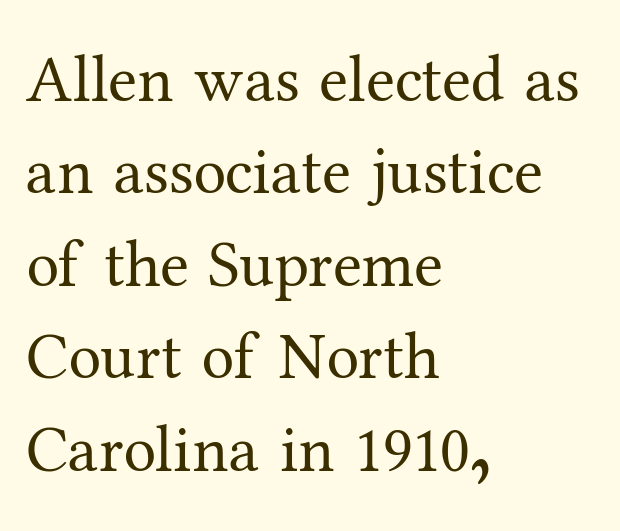
{"serif": "yes", "italic": "no", "bold": "no", "weight": "regular", "width": "normal", "stroke_contrast": "medium", "x_height": "medium", "monospaced": "no", "underline": "no", "align": "left", "line_spacing": "normal", "line_spacing_ratio": 1.4, "letter_spacing": "normal", "letter_spacing_em": 0.0, "glyph_px": 66}
